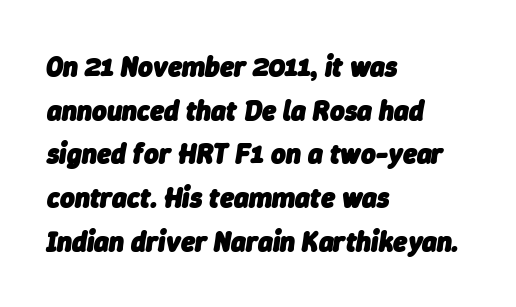
The vertical gap from one line to the next is medium. Honestly, there is no underline to notice here at all. Note the varied advance widths — an 'i' is clearly narrower than an 'm'. In terms of letterspacing, this is plain default setting. This sample is left-justified, so line endings fall wherever the words run out.
